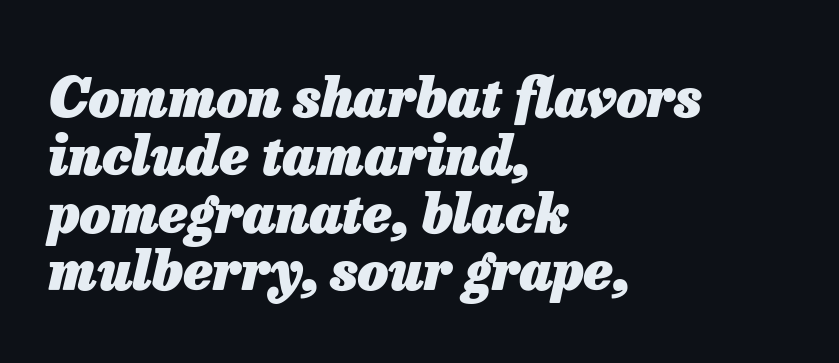
Q: Is the text bold? A: Yes.
Q: Is the text italic (slanted)? A: Yes, it leans right by about 13 degrees.
Q: Is the text underlined? A: No.
Q: How is the paragraph aligned? A: Left-aligned.
Q: Is the spacing between letters normal or unusually wide? A: Normal.
Q: Is the spacing between lines tight, normal or loose? A: Tight.
Q: Width (condensed, normal, or wide)? A: Normal.
Q: Stroke contrast? A: Low.
Q: x-height? A: Medium.
Q: Monospaced? A: No.
